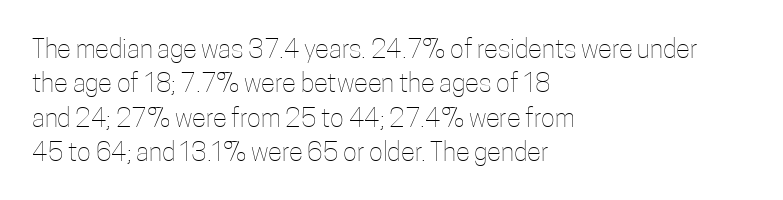
The image shows 26 px text type, upright; set left-aligned, normal line spacing (1.32x), normal letter spacing, not underlined.
